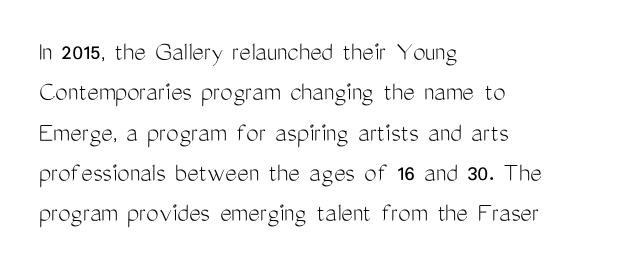
Nobody touched the tracking dial on this one. A quiet, ordinary-to-light weight characterises the typeface. This sample is left-justified, so line endings fall wherever the words run out. Rows of type keep a routine distance in the vertical direction.
